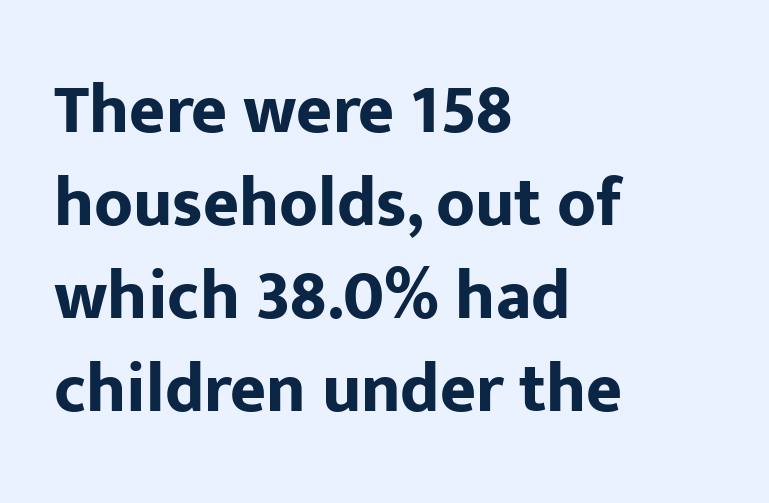
The passage shown is typed in a proportional face where columns would drift. Short note: letters normally spaced. A student would call this left alignment; a typographer would say flush left, rag right. Bold? Absolutely — the strokes are thick and heavy.
